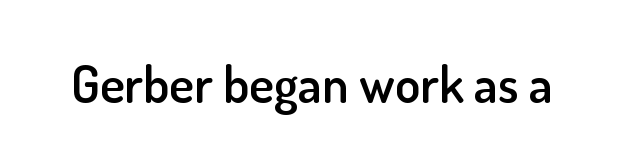
{"serif": "no", "italic": "no", "bold": "semi", "weight": "semibold", "width": "normal", "stroke_contrast": "low", "x_height": "small", "monospaced": "no", "underline": "no", "letter_spacing": "normal", "letter_spacing_em": 0.0, "glyph_px": 52}
